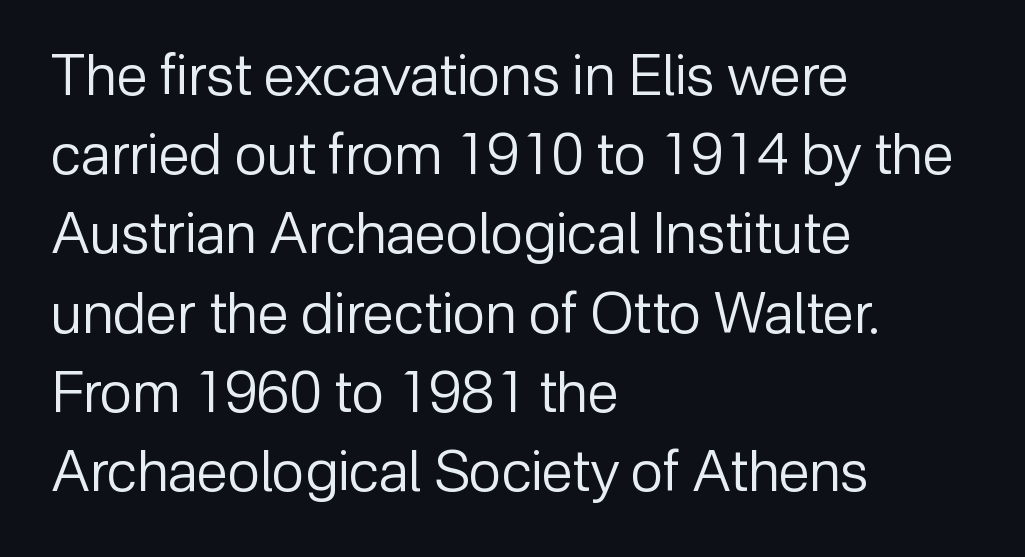
{"serif": "no", "italic": "no", "bold": "no", "weight": "regular", "width": "normal", "stroke_contrast": "low", "x_height": "medium", "monospaced": "no", "underline": "no", "align": "left", "line_spacing": "normal", "line_spacing_ratio": 1.39, "letter_spacing": "normal", "letter_spacing_em": 0.0, "glyph_px": 57}
